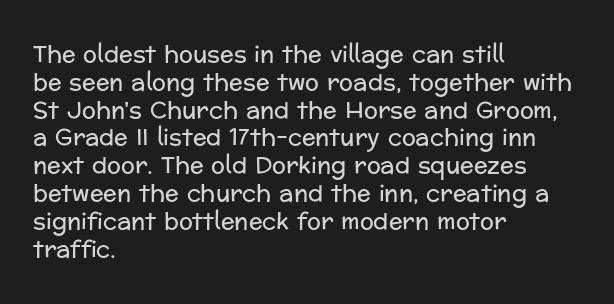
Italic: no, the glyphs are upright roman. Typeset ragged right — the left edge is the straight one. The gaps between neighbouring characters are ordinary and unremarkable. No letter is thick-stroked: the sample isn't bold. Lines of text with bare space underneath.
